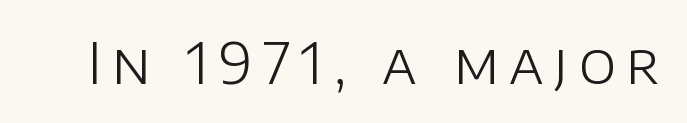
Q: Is the text bold? A: No.
Q: Is the text italic (slanted)? A: No, it is upright.
Q: Is the typeface a serif or a sans-serif typeface? A: Sans-serif.
Q: Is the text underlined? A: No.
Q: Width (condensed, normal, or wide)? A: Normal.
Q: Stroke contrast? A: Low.
Q: x-height? A: Large.
Q: Monospaced? A: No.
